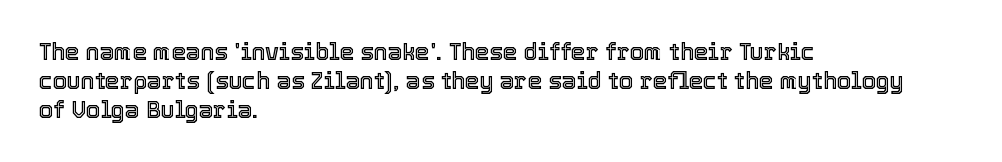
Q: Is the text italic (slanted)? A: No, it is upright.
Q: Is the text underlined? A: No.
Q: How is the paragraph aligned? A: Left-aligned.
Q: Is the spacing between letters normal or unusually wide? A: Normal.
Q: Is the spacing between lines tight, normal or loose? A: Normal.
